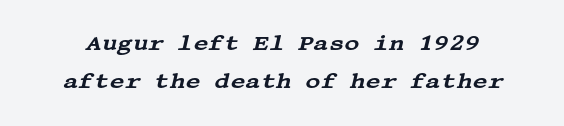
{"italic": "yes", "lean": "right", "slant_degrees": 13, "underline": "no", "line_spacing_ratio": 1.81, "letter_spacing": "normal", "letter_spacing_em": 0.0, "glyph_px": 21}
